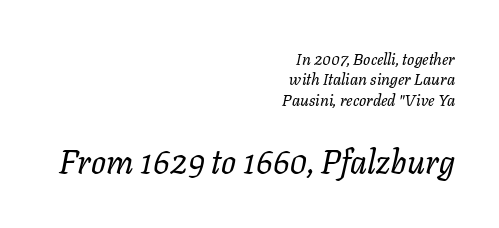
Q: Is the text bold? A: No.
Q: Is the text italic (slanted)? A: Yes, it leans right by about 11 degrees.
Q: Is the text underlined? A: No.
Q: How is the paragraph aligned? A: Right-aligned.
Q: Is the spacing between letters normal or unusually wide? A: Normal.
Q: Is the spacing between lines tight, normal or loose? A: Normal.
Q: Which block of text is set in a larger size, the first (top) or the second (bottom)? A: The second (bottom) one.
Q: Width (condensed, normal, or wide)? A: Normal.
Q: Stroke contrast? A: Low.
Q: x-height? A: Medium.
Q: Monospaced? A: No.
